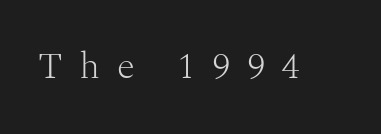
{"serif": "yes", "italic": "no", "bold": "no", "weight": "light", "width": "normal", "stroke_contrast": "medium", "x_height": "medium", "monospaced": "no", "underline": "no", "letter_spacing": "wide", "letter_spacing_em": 0.45, "glyph_px": 37}
